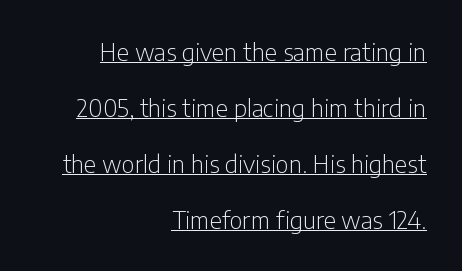
Tracking value appears to be zero — textbook default spacing. Notice the wide empty band between every row — that's loose leading. Layout note: lines flush right. The letters look calm and open, with moderate or lighter stems.
